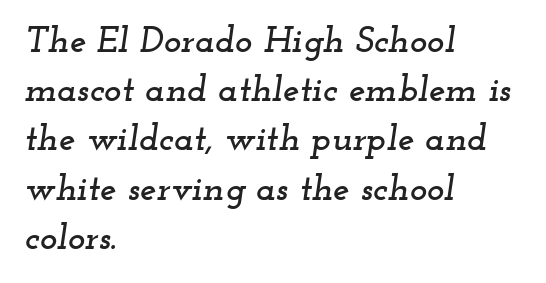
The image shows 37 px wide serif type, italic (leaning right); set left-aligned, normal line spacing (1.33x), normal letter spacing, not underlined; low stroke contrast and a small x-height.
